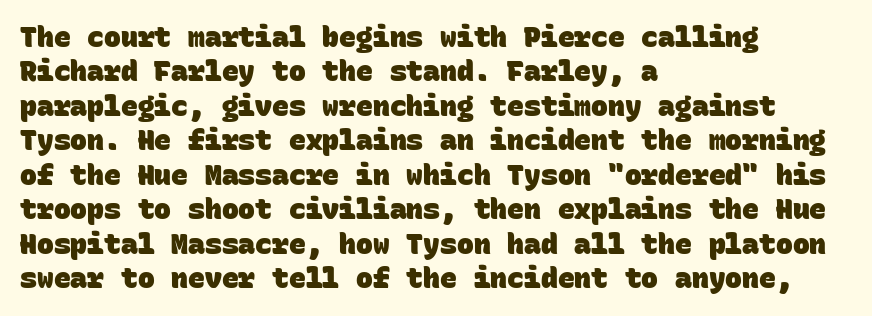
{"serif": "no", "bold": "yes", "weight": "heavy", "width": "normal", "stroke_contrast": "low", "x_height": "large", "monospaced": "yes", "underline": "no", "align": "left", "line_spacing_ratio": 1.23, "letter_spacing": "normal", "letter_spacing_em": 0.0, "glyph_px": 28}
